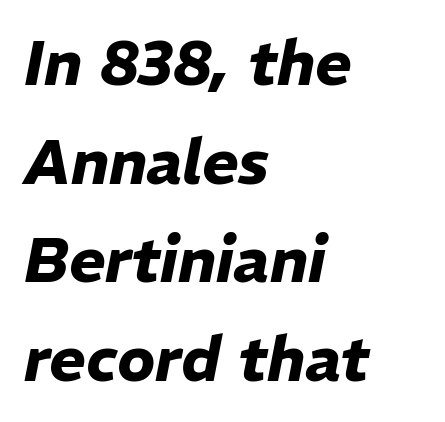
Q: Is the text bold? A: Yes.
Q: Is the text italic (slanted)? A: Yes, it leans right by about 11 degrees.
Q: Is the text underlined? A: No.
Q: How is the paragraph aligned? A: Left-aligned.
Q: Is the spacing between letters normal or unusually wide? A: Normal.
Q: Is the spacing between lines tight, normal or loose? A: Normal.
Q: Width (condensed, normal, or wide)? A: Normal.
Q: Stroke contrast? A: Low.
Q: x-height? A: Medium.
Q: Monospaced? A: No.
